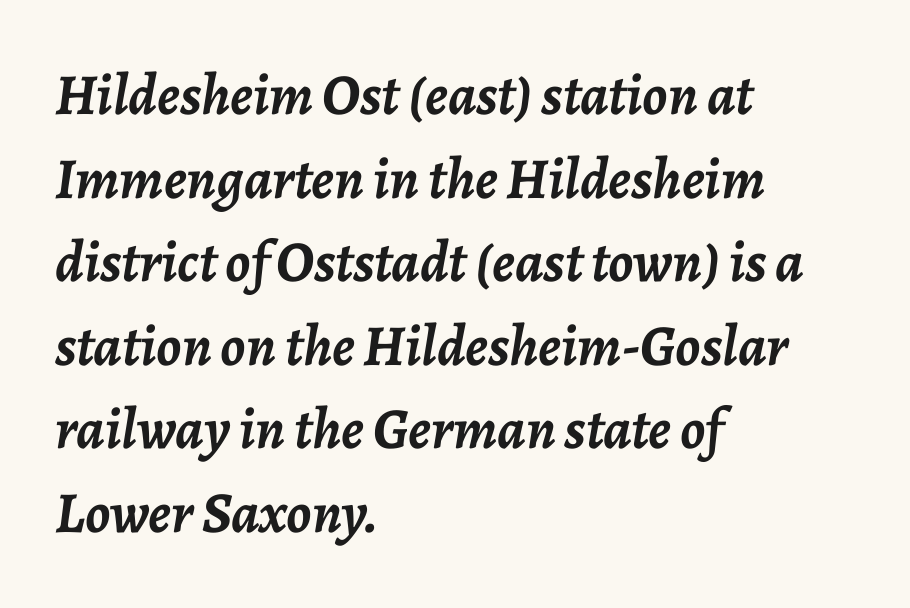
The image shows 58 px semibold type, italic (leaning right); set left-aligned, normal line spacing (1.44x), normal letter spacing, not underlined; low stroke contrast and a medium x-height.
